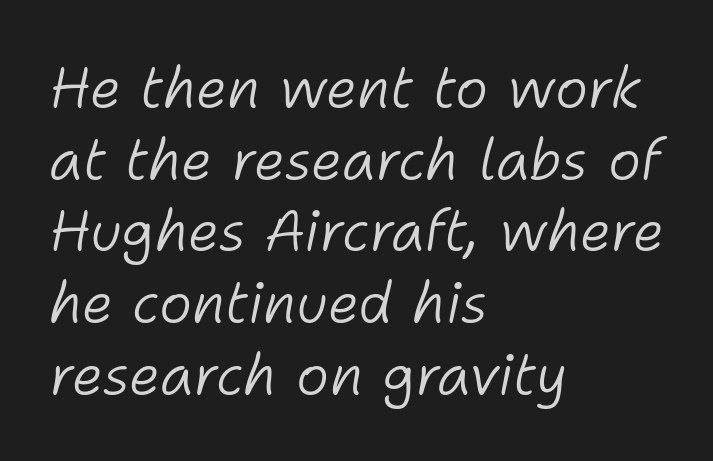
Q: Is the text bold? A: No.
Q: Is the text italic (slanted)? A: Yes, it leans right by about 11 degrees.
Q: Is the text underlined? A: No.
Q: How is the paragraph aligned? A: Left-aligned.
Q: Is the spacing between letters normal or unusually wide? A: Normal.
Q: Is the spacing between lines tight, normal or loose? A: Normal.
Q: Width (condensed, normal, or wide)? A: Normal.
Q: Stroke contrast? A: Low.
Q: x-height? A: Medium.
Q: Monospaced? A: No.
